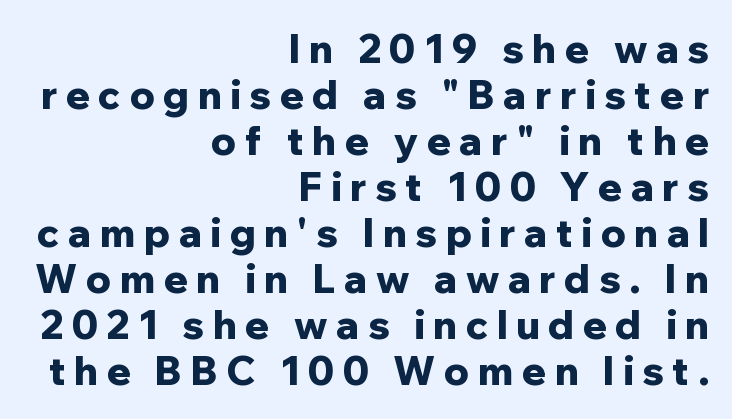
The image shows 39 px bold sans-serif type, upright; set right-aligned, line spacing 1.18x, unusually wide letter spacing (+0.22 em), not underlined; low stroke contrast and a medium x-height.
